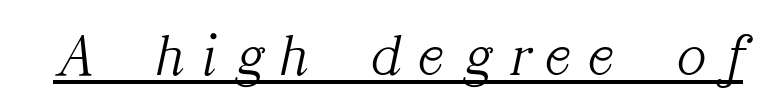
The image shows 60 px light serif type, italic (leaning right); set unusually wide letter spacing (+0.32 em), underlined; medium stroke contrast and a medium x-height.
